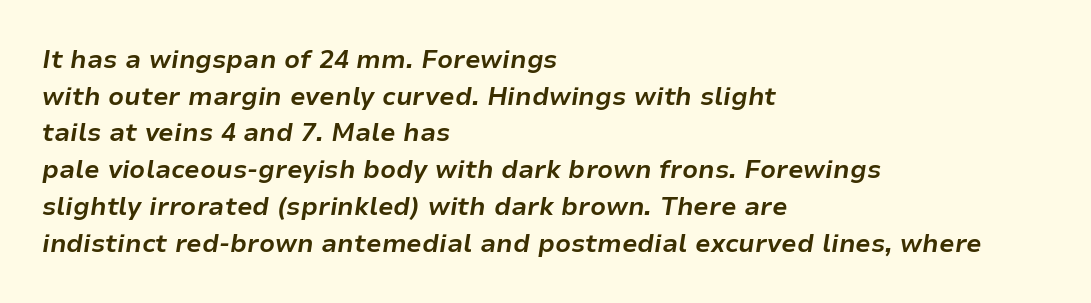
{"italic": "yes", "lean": "right", "slant_degrees": 9, "bold": "yes", "underline": "no", "align": "left", "line_spacing": "normal", "line_spacing_ratio": 1.47, "letter_spacing": "normal", "letter_spacing_em": 0.0, "glyph_px": 25}
